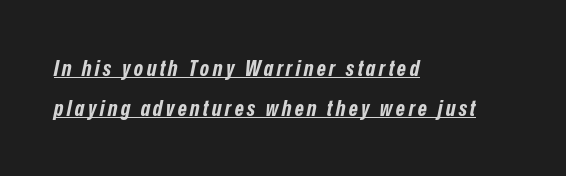
Notice how the stems are inclined rather than vertical — that's the hallmark of italics. The ragged edge is on the right, which tells us the setting is flush left. How heavy is the stroke? Heavy — this is a bold. You can see a thin bar hugging the bottom of the glyphs.
